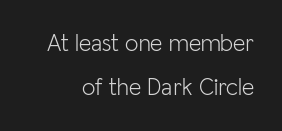
The image shows 24 px text type, upright; set line spacing 1.84x, normal letter spacing, not underlined.
